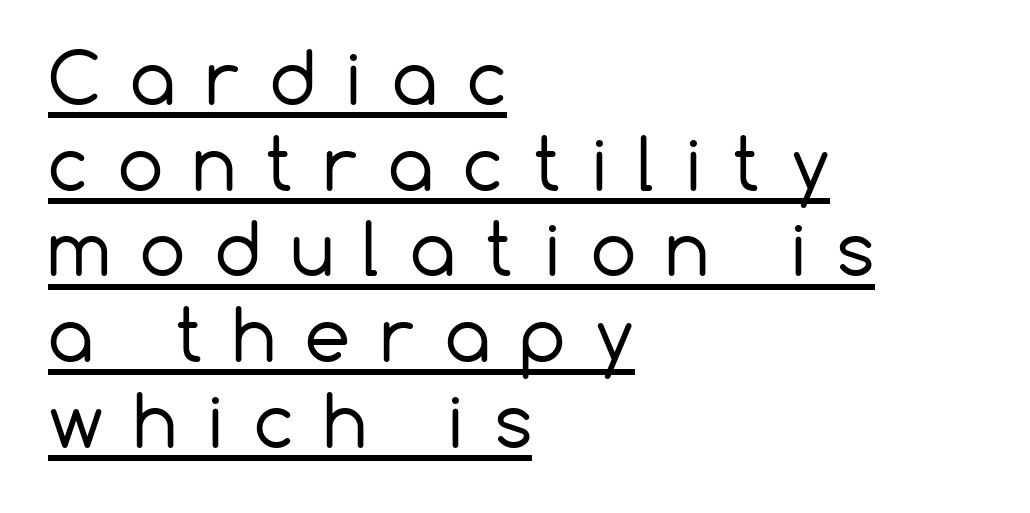
The image shows 72 px regular-weight sans-serif type, upright; set left-aligned, line spacing 1.19x, unusually wide letter spacing (+0.42 em), underlined; low stroke contrast and a medium x-height.
